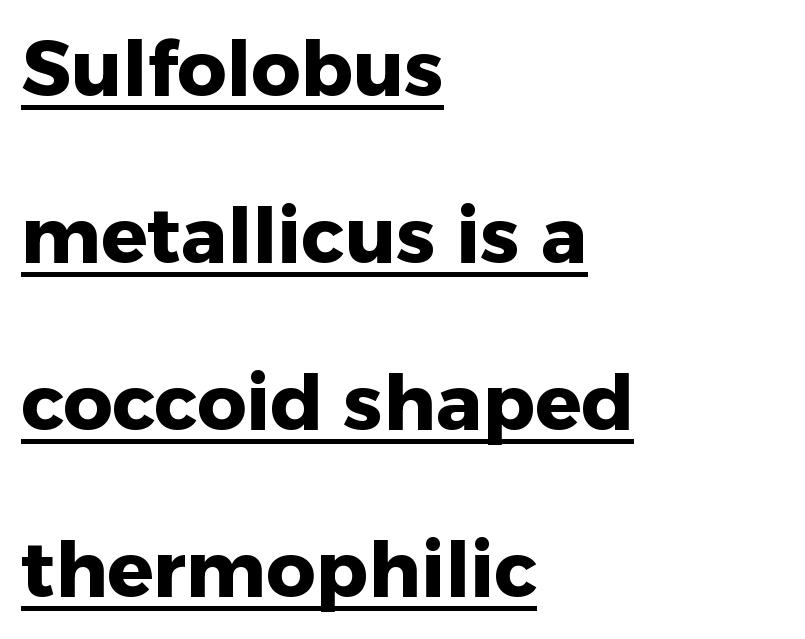
{"serif": "no", "italic": "no", "bold": "yes", "weight": "heavy", "width": "normal", "stroke_contrast": "low", "x_height": "medium", "monospaced": "no", "underline": "yes", "align": "left", "line_spacing": "loose", "line_spacing_ratio": 2.17, "letter_spacing": "normal", "letter_spacing_em": 0.0, "glyph_px": 77}
